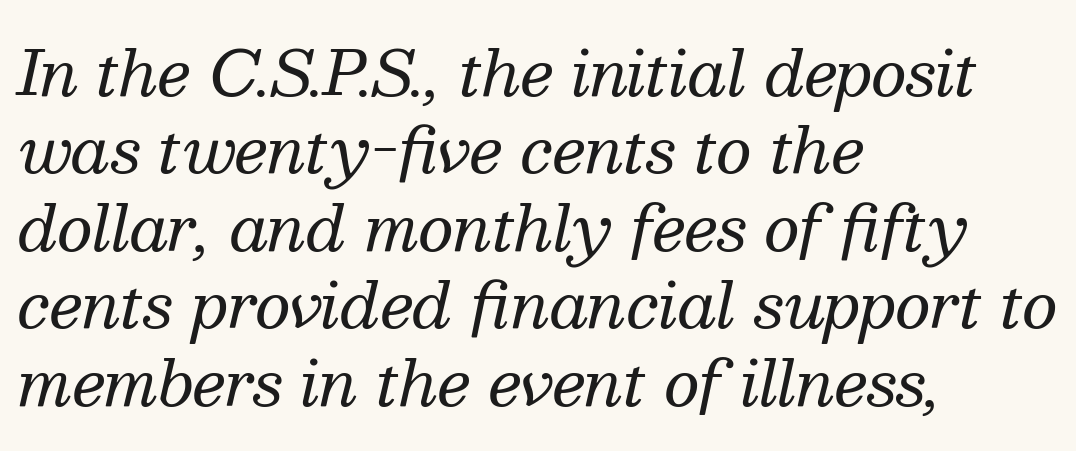
Q: Is the text bold? A: No.
Q: Is the text italic (slanted)? A: Yes, it leans right by about 13 degrees.
Q: Is the typeface a serif or a sans-serif typeface? A: Serif.
Q: Is the text underlined? A: No.
Q: How is the paragraph aligned? A: Left-aligned.
Q: Is the spacing between letters normal or unusually wide? A: Normal.
Q: Is the spacing between lines tight, normal or loose? A: Normal.
Q: Width (condensed, normal, or wide)? A: Normal.
Q: Stroke contrast? A: Medium.
Q: x-height? A: Medium.
Q: Monospaced? A: No.
